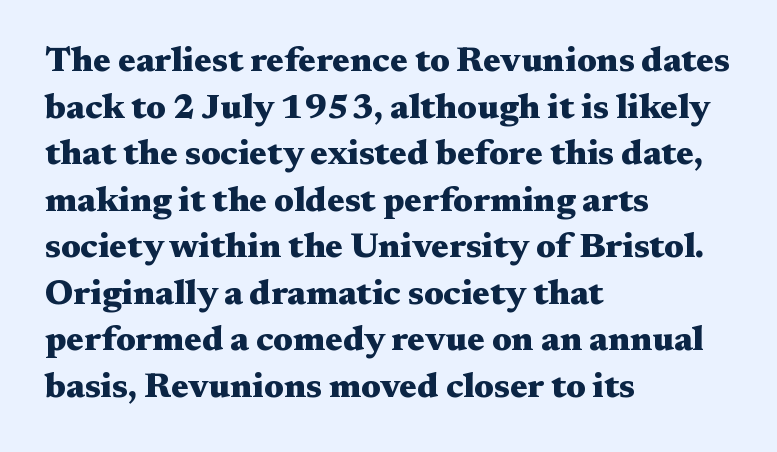
The image shows 35 px heavy, wide serif type, upright; set left-aligned, normal line spacing (1.33x), normal letter spacing, not underlined; medium stroke contrast and a medium x-height.
